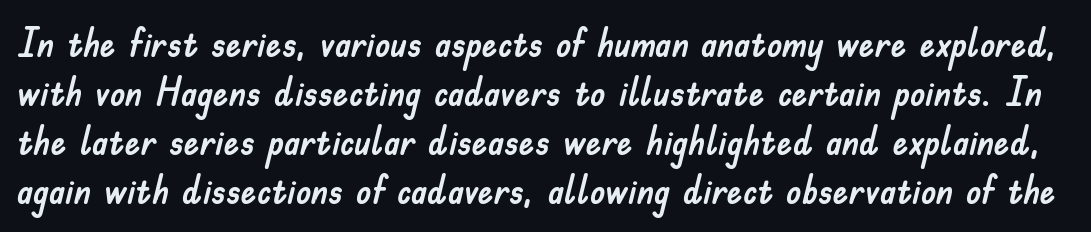
Typographically, this falls in the sans-serif category. If you measured baseline to baseline, you'd find a middling distance. Check under the words: just untouched page. How are the letters spaced? Ordinarily, with no added tracking.
